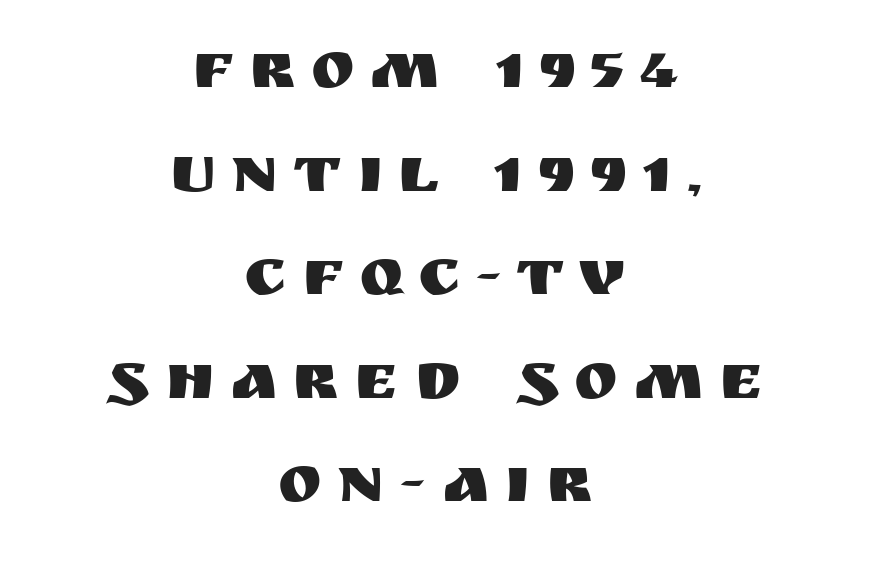
{"serif": "no", "italic": "no", "width": "normal", "stroke_contrast": "medium", "x_height": "large", "monospaced": "no", "underline": "no", "align": "center", "line_spacing": "normal", "line_spacing_ratio": 1.57, "letter_spacing": "wide", "letter_spacing_em": 0.24, "glyph_px": 66}
